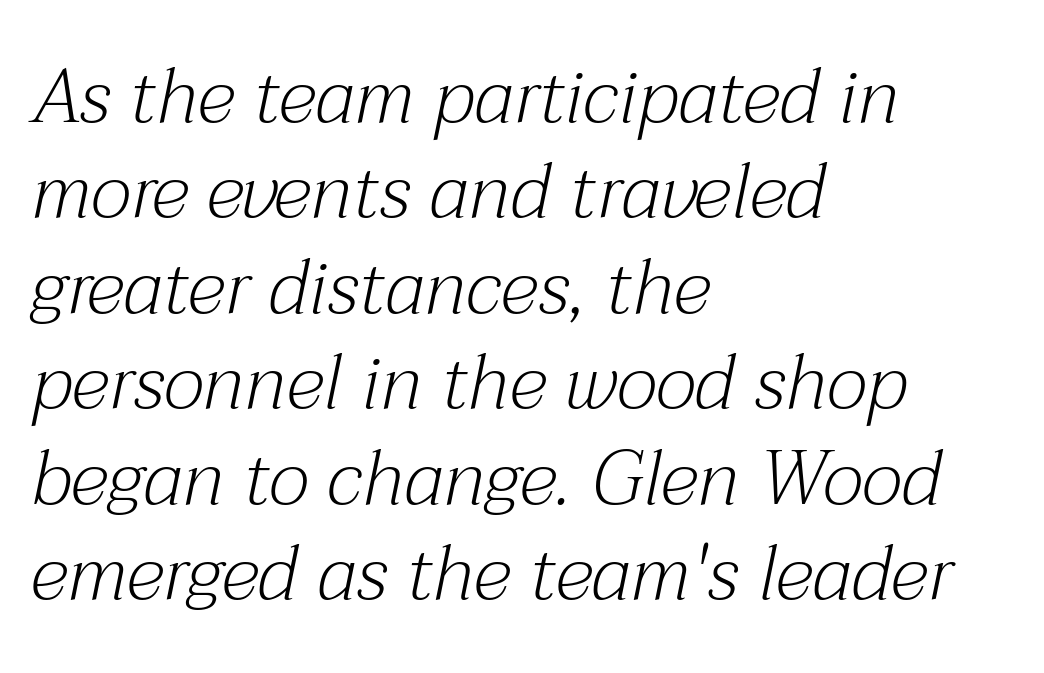
{"serif": "yes", "italic": "yes", "lean": "right", "slant_degrees": 12, "bold": "no", "weight": "light", "width": "normal", "stroke_contrast": "medium", "x_height": "medium", "monospaced": "no", "underline": "no", "align": "left", "line_spacing_ratio": 1.24, "letter_spacing": "normal", "letter_spacing_em": 0.0, "glyph_px": 77}
